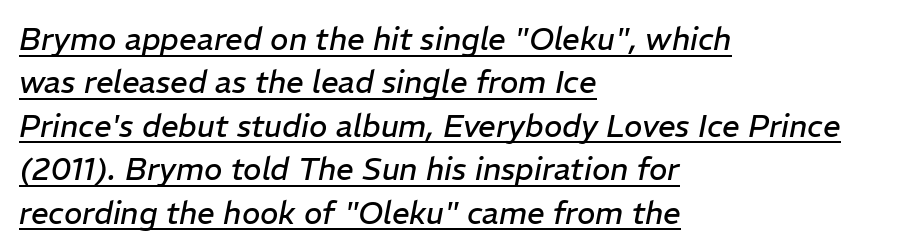
The image shows 31 px regular-weight type, italic (leaning right); set left-aligned, normal line spacing (1.4x), normal letter spacing, underlined; low stroke contrast and a medium x-height.
